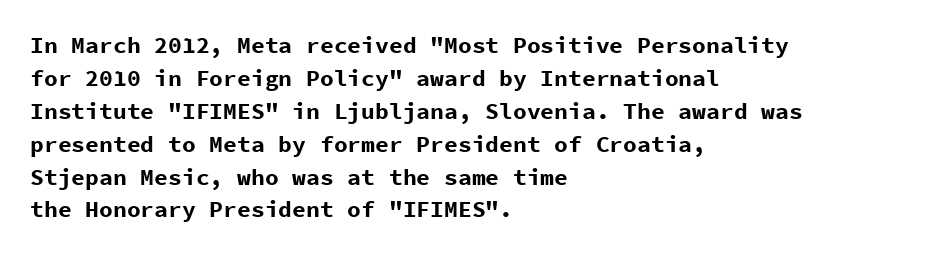
{"italic": "no", "bold": "yes", "underline": "no", "align": "left", "line_spacing": "normal", "line_spacing_ratio": 1.43, "letter_spacing": "normal", "letter_spacing_em": 0.0, "glyph_px": 23}
